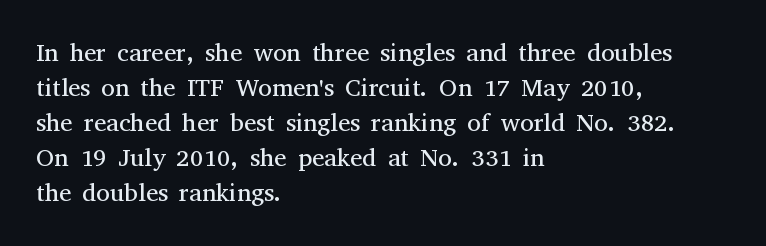
Q: Is the text bold? A: No.
Q: Is the text italic (slanted)? A: No, it is upright.
Q: Is the text underlined? A: No.
Q: How is the paragraph aligned? A: Left-aligned.
Q: Is the spacing between letters normal or unusually wide? A: Normal.
Q: Is the spacing between lines tight, normal or loose? A: Normal.
